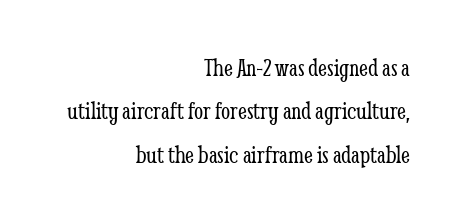
Q: Is the text bold? A: No.
Q: Is the text italic (slanted)? A: No, it is upright.
Q: Is the text underlined? A: No.
Q: How is the paragraph aligned? A: Right-aligned.
Q: Is the spacing between letters normal or unusually wide? A: Normal.
Q: Is the spacing between lines tight, normal or loose? A: Normal.
